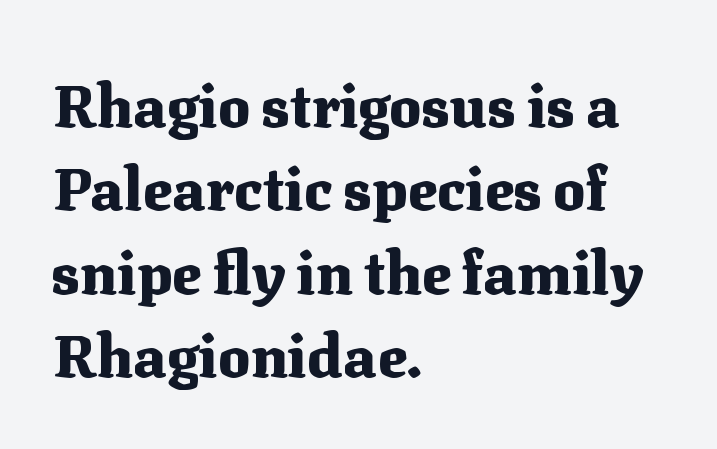
Q: Is the text bold? A: Yes.
Q: Is the text italic (slanted)? A: No, it is upright.
Q: Is the typeface a serif or a sans-serif typeface? A: Serif.
Q: Is the text underlined? A: No.
Q: How is the paragraph aligned? A: Left-aligned.
Q: Is the spacing between letters normal or unusually wide? A: Normal.
Q: Is the spacing between lines tight, normal or loose? A: Normal.
Q: Width (condensed, normal, or wide)? A: Normal.
Q: Stroke contrast? A: Medium.
Q: x-height? A: Medium.
Q: Monospaced? A: No.
